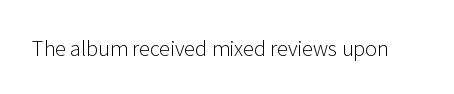
Posture: upright roman. Short note: letters normally spaced. The weight would be labelled regular, book, light, or lighter still. Lines of text with bare space underneath.
